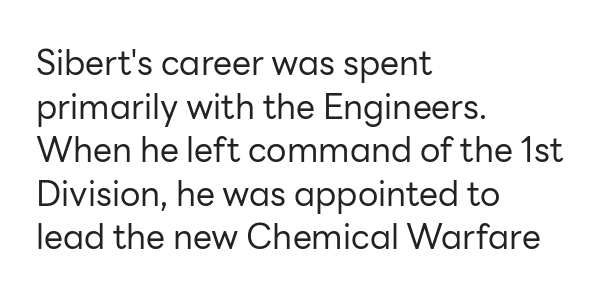
The image shows 34 px regular-weight sans-serif type, upright; set left-aligned, normal line spacing (1.28x), normal letter spacing, not underlined; low stroke contrast and a medium x-height.
